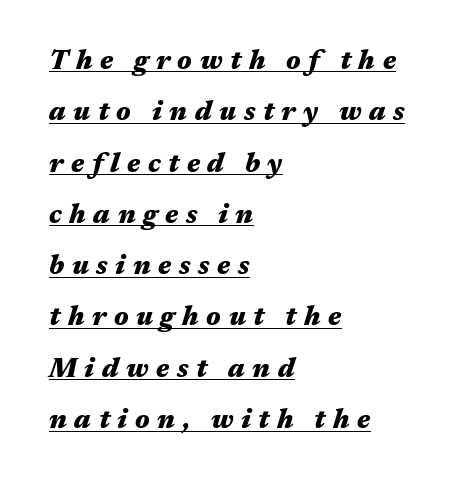
The image shows 27 px bold type, italic (leaning right); set left-aligned, loose line spacing (1.9x), unusually wide letter spacing (+0.28 em), underlined.
